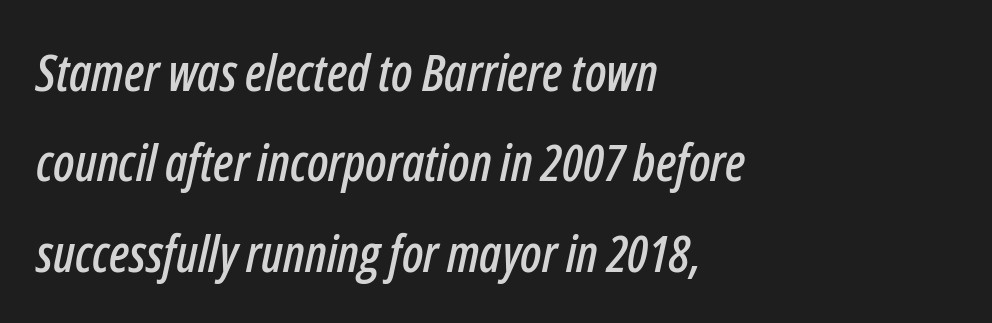
Q: Is the text italic (slanted)? A: Yes, it leans right by about 12 degrees.
Q: Is the text underlined? A: No.
Q: How is the paragraph aligned? A: Left-aligned.
Q: Is the spacing between letters normal or unusually wide? A: Normal.
Q: Width (condensed, normal, or wide)? A: Condensed.
Q: Stroke contrast? A: Low.
Q: x-height? A: Medium.
Q: Monospaced? A: No.
